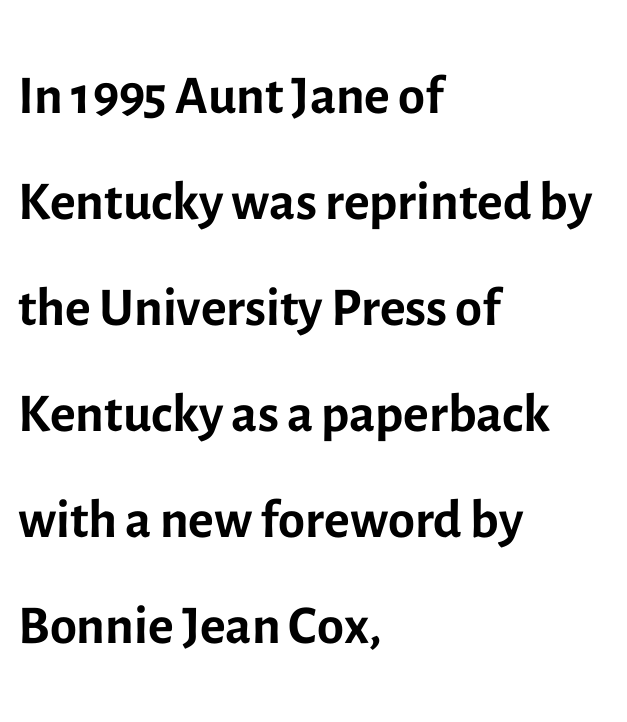
Q: Is the text bold? A: No.
Q: Is the text italic (slanted)? A: No, it is upright.
Q: Is the typeface a serif or a sans-serif typeface? A: Sans-serif.
Q: Is the text underlined? A: No.
Q: How is the paragraph aligned? A: Left-aligned.
Q: Is the spacing between letters normal or unusually wide? A: Normal.
Q: Is the spacing between lines tight, normal or loose? A: Normal.
Q: Width (condensed, normal, or wide)? A: Normal.
Q: x-height? A: Medium.
Q: Monospaced? A: No.
